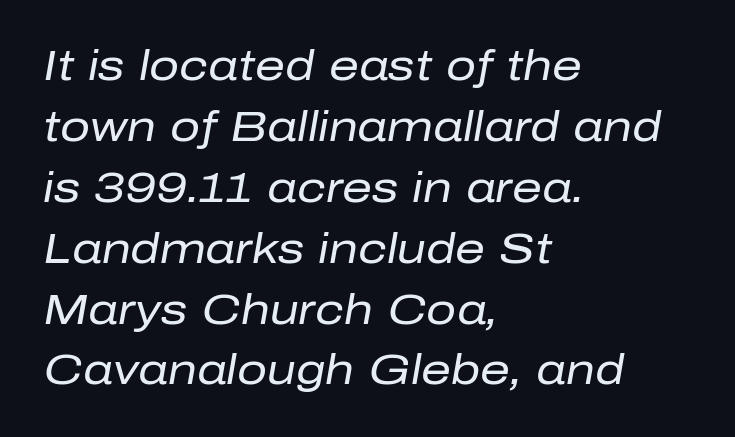
The image shows 42 px regular-weight type, italic (leaning right); set left-aligned, normal line spacing (1.45x), normal letter spacing, not underlined; low stroke contrast and a medium x-height.
